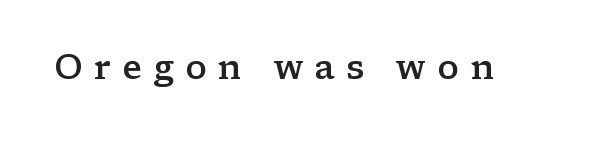
{"serif": "yes", "italic": "no", "bold": "semi", "weight": "semibold", "width": "wide", "stroke_contrast": "low", "x_height": "medium", "monospaced": "no", "underline": "no", "letter_spacing": "wide", "letter_spacing_em": 0.33, "glyph_px": 34}
